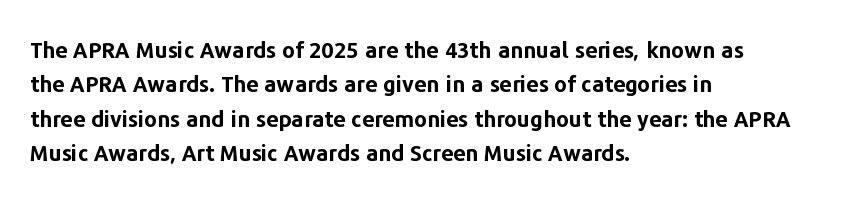
Q: Is the text bold? A: Yes.
Q: Is the text italic (slanted)? A: No, it is upright.
Q: Is the text underlined? A: No.
Q: How is the paragraph aligned? A: Left-aligned.
Q: Is the spacing between letters normal or unusually wide? A: Normal.
Q: Is the spacing between lines tight, normal or loose? A: Normal.
